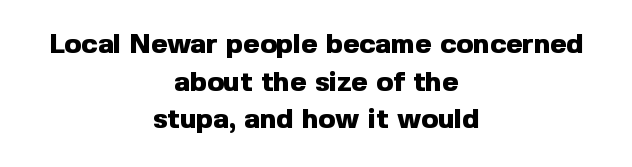
{"serif": "no", "italic": "no", "bold": "yes", "weight": "heavy", "width": "normal", "x_height": "medium", "monospaced": "no", "underline": "no", "align": "center", "line_spacing": "normal", "line_spacing_ratio": 1.34, "letter_spacing": "normal", "letter_spacing_em": 0.0, "glyph_px": 28}
